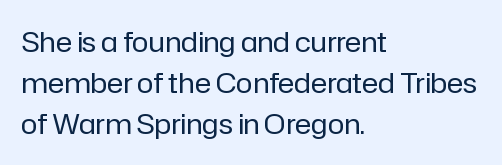
Q: Is the text bold? A: No.
Q: Is the text italic (slanted)? A: No, it is upright.
Q: Is the typeface a serif or a sans-serif typeface? A: Sans-serif.
Q: Is the text underlined? A: No.
Q: How is the paragraph aligned? A: Left-aligned.
Q: Is the spacing between letters normal or unusually wide? A: Normal.
Q: Is the spacing between lines tight, normal or loose? A: Normal.
Q: Width (condensed, normal, or wide)? A: Normal.
Q: Stroke contrast? A: Low.
Q: x-height? A: Medium.
Q: Monospaced? A: No.
